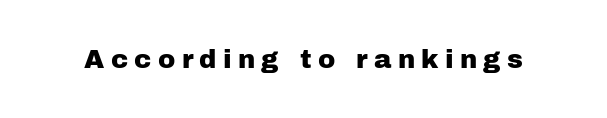
Students, note that the glyphs here are deliberately spaced far apart. Plain, unruled lines of type. No italicization has been applied; the sample stays upright.
